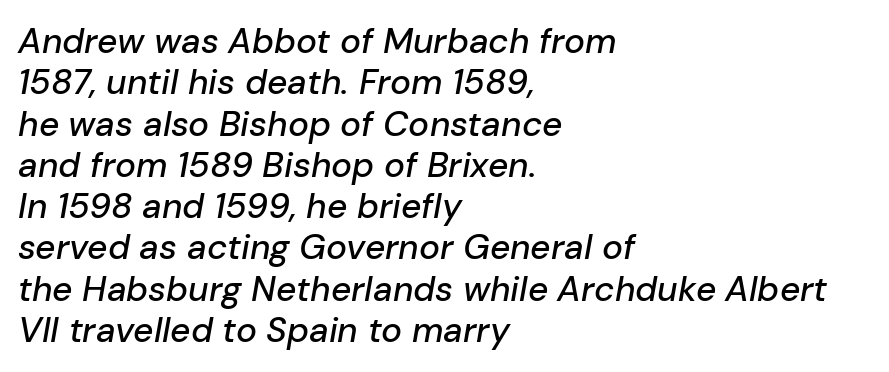
Q: Is the text italic (slanted)? A: Yes, it leans right by about 10 degrees.
Q: Is the text underlined? A: No.
Q: How is the paragraph aligned? A: Left-aligned.
Q: Is the spacing between letters normal or unusually wide? A: Normal.
Q: Width (condensed, normal, or wide)? A: Normal.
Q: Stroke contrast? A: Low.
Q: x-height? A: Medium.
Q: Monospaced? A: No.
